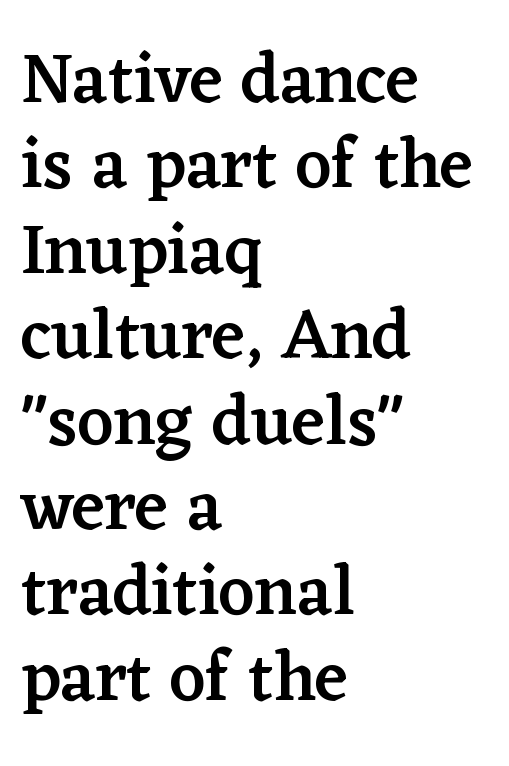
Typesetter's note: demi weight, one step under bold. This rendering leaves character spacing at its baseline value. Ascenders rise straight up at ninety degrees. The baseline area is clear. Old-style or modern, the face here clearly has serifs. Layout note: lines flush left.
